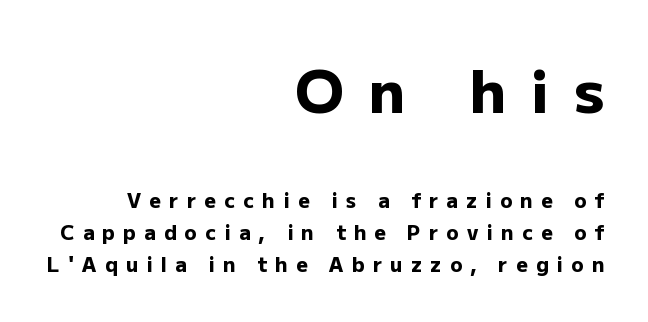
{"serif": "no", "italic": "no", "bold": "yes", "weight": "heavy", "width": "normal", "stroke_contrast": "low", "x_height": "medium", "monospaced": "no", "underline": "no", "align": "right", "line_spacing": "normal", "line_spacing_ratio": 1.58, "letter_spacing": "wide", "letter_spacing_em": 0.41, "larger_block": "first", "size_ratio": 2.95, "glyph_px": 59}
